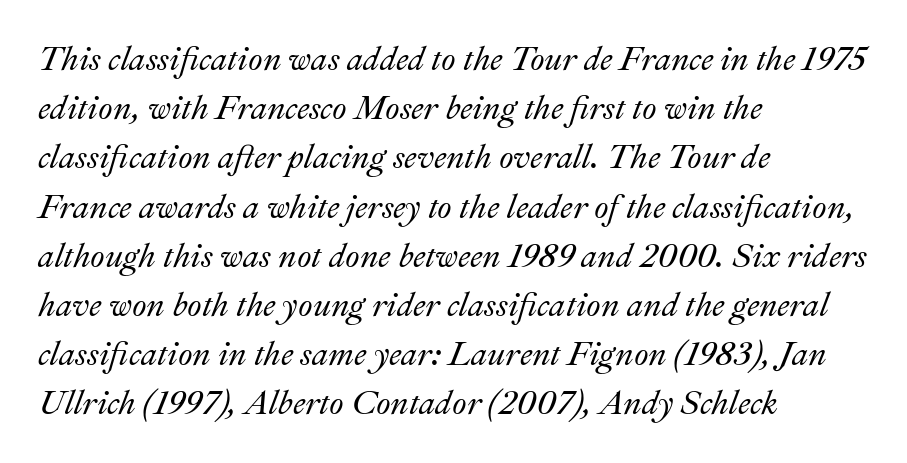
The passage shown leans; its letterforms are oblique. What stands out about the letter spacing? Nothing — it is the standard amount. Each row of text sits above clean, open space. Does the copy run flush right? No — it runs flush left. This block has exactly the height ordinary leading produces. The letters advance in unequal steps, a hallmark of proportional type.
